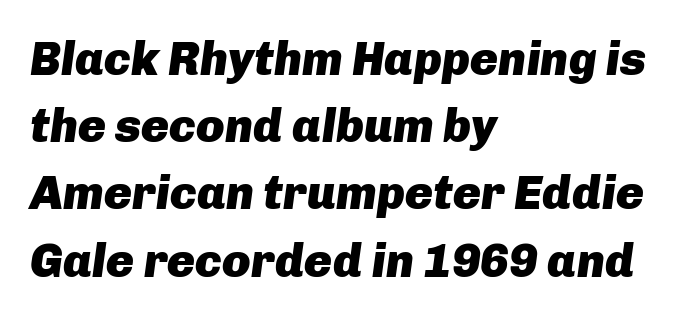
{"italic": "yes", "lean": "right", "slant_degrees": 8, "bold": "yes", "weight": "heavy", "width": "normal", "stroke_contrast": "low", "x_height": "medium", "monospaced": "no", "underline": "no", "align": "left", "line_spacing": "normal", "line_spacing_ratio": 1.43, "letter_spacing": "normal", "letter_spacing_em": 0.0, "glyph_px": 47}
